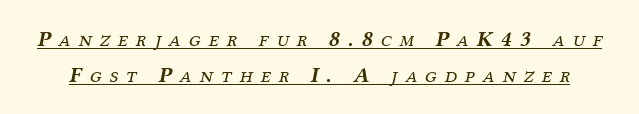
Q: Is the text bold? A: No.
Q: Is the text italic (slanted)? A: Yes, it leans right by about 12 degrees.
Q: Is the text underlined? A: Yes.
Q: Is the spacing between letters normal or unusually wide? A: Unusually wide.
Q: Is the spacing between lines tight, normal or loose? A: Normal.
